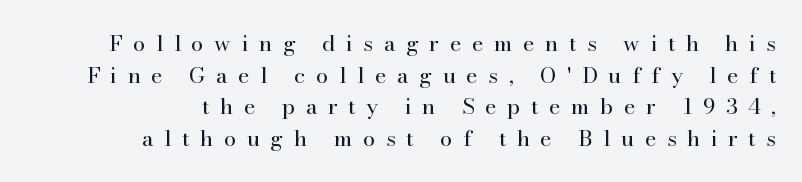
The image shows 22 px text type, upright; set right-aligned, normal line spacing (1.44x), unusually wide letter spacing (+0.48 em), not underlined.
